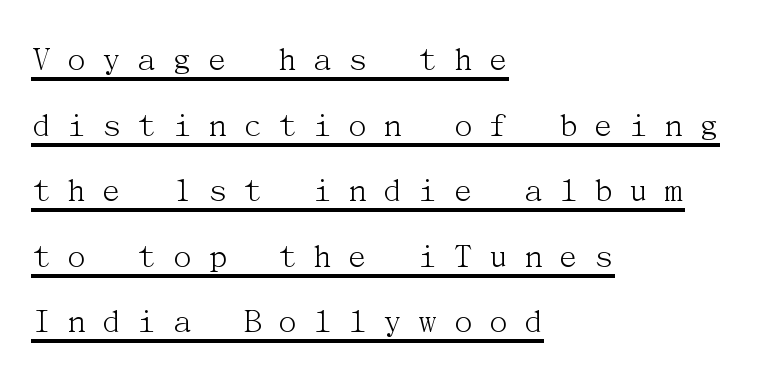
The image shows 36 px light serif type, upright; set left-aligned, line spacing 1.82x, unusually wide letter spacing (+0.39 em), underlined; medium stroke contrast and a medium x-height.
